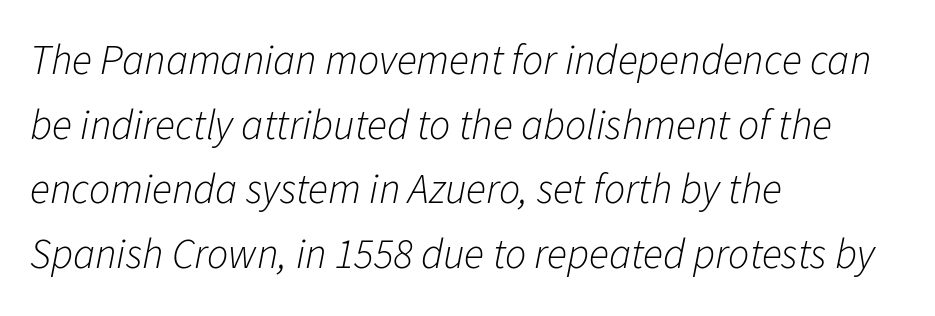
Q: Is the text bold? A: No.
Q: Is the text italic (slanted)? A: Yes, it leans right by about 11 degrees.
Q: Is the text underlined? A: No.
Q: How is the paragraph aligned? A: Left-aligned.
Q: Is the spacing between letters normal or unusually wide? A: Normal.
Q: Is the spacing between lines tight, normal or loose? A: Normal.
Q: Width (condensed, normal, or wide)? A: Normal.
Q: Stroke contrast? A: Low.
Q: x-height? A: Medium.
Q: Monospaced? A: No.
